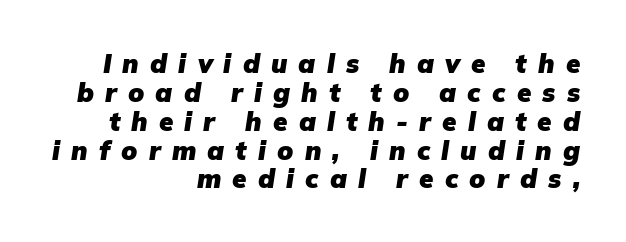
The image shows 26 px bold type, italic (leaning right); set right-aligned, tight line spacing (1.11x), unusually wide letter spacing (+0.43 em), not underlined.
